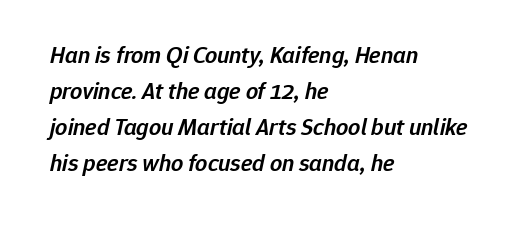
Q: Is the text bold? A: Semi-bold.
Q: Is the text italic (slanted)? A: Yes, it leans right by about 12 degrees.
Q: Is the text underlined? A: No.
Q: How is the paragraph aligned? A: Left-aligned.
Q: Is the spacing between letters normal or unusually wide? A: Normal.
Q: Is the spacing between lines tight, normal or loose? A: Normal.
